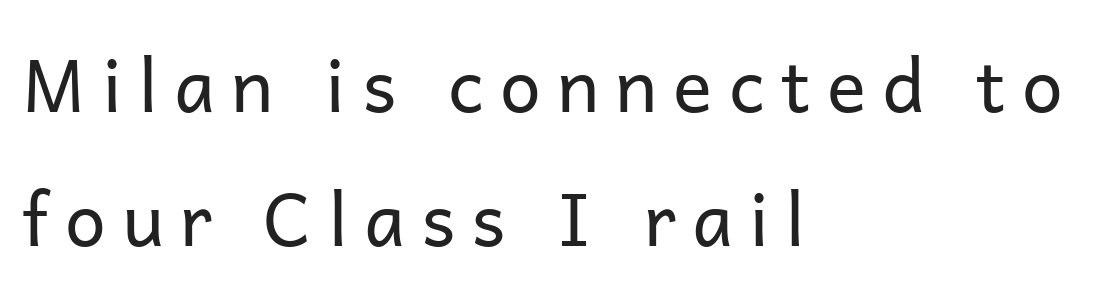
{"serif": "no", "italic": "no", "bold": "no", "weight": "regular", "width": "normal", "stroke_contrast": "low", "x_height": "medium", "monospaced": "no", "underline": "no", "align": "left", "line_spacing_ratio": 1.83, "letter_spacing": "wide", "letter_spacing_em": 0.22, "glyph_px": 73}
